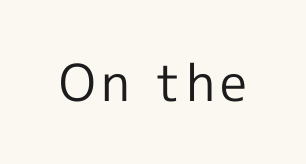
The image shows 51 px regular-weight sans-serif type, upright; set not underlined; a medium x-height.
